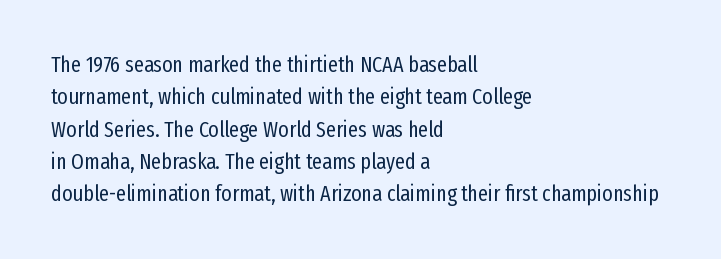
The image shows 22 px text type, upright; set left-aligned, normal line spacing (1.47x), normal letter spacing, not underlined.
